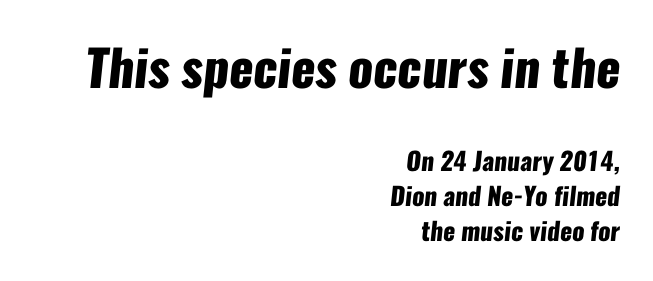
Q: Is the text bold? A: Yes.
Q: Is the typeface a serif or a sans-serif typeface? A: Sans-serif.
Q: Is the text underlined? A: No.
Q: How is the paragraph aligned? A: Right-aligned.
Q: Is the spacing between letters normal or unusually wide? A: Normal.
Q: Is the spacing between lines tight, normal or loose? A: Normal.
Q: Which block of text is set in a larger size, the first (top) or the second (bottom)? A: The first (top) one.
Q: Width (condensed, normal, or wide)? A: Condensed.
Q: Stroke contrast? A: Low.
Q: x-height? A: Medium.
Q: Monospaced? A: No.
